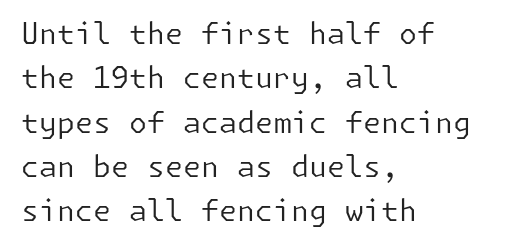
Look at the tracking — it's just the regular setting, nothing added. No feet cap the strokes, marking this as sans-serif type. Only glyphs here, with clear space below each row. The lines sit at an ordinary, default distance from one another. Layout note: lines flush left. Stem width sits at or under what a default text font uses.
